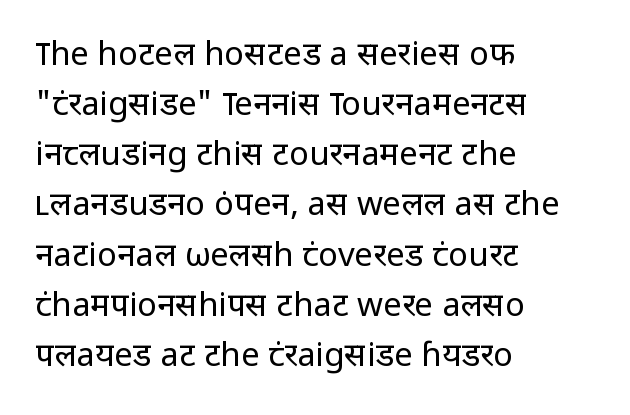
Letters have the restrained weight of plain body copy at most. Examine the stroke ends and you'll find no serifs. What's the leading like? Ordinary, nothing unusual. Spacing verdict: proportional, widths tailored to each character.
